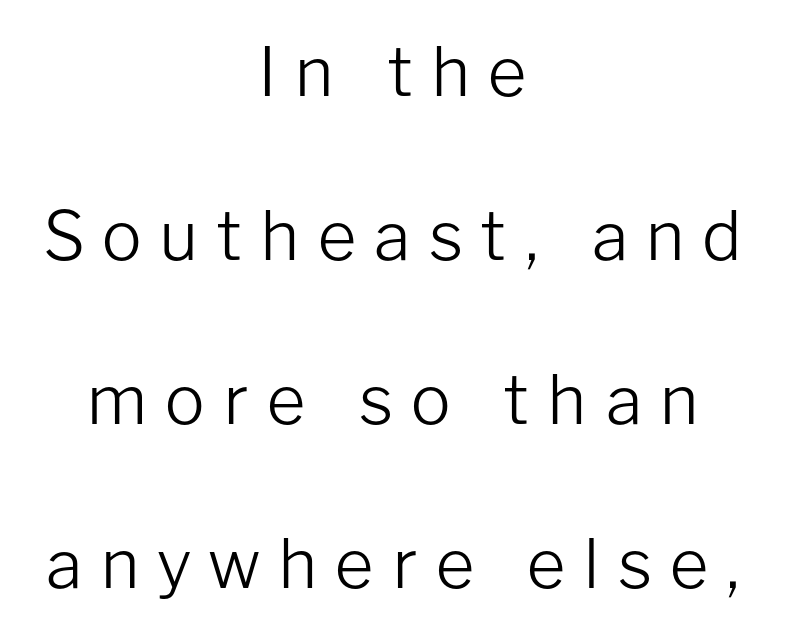
The image shows 67 px light sans-serif type, upright; set centered, loose line spacing (2.45x), unusually wide letter spacing (+0.26 em), not underlined; low stroke contrast and a medium x-height.
